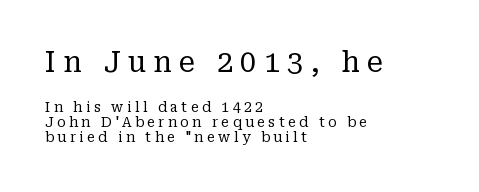
The image shows 29 px regular-weight serif type, upright; set left-aligned, tight line spacing (1.07x), unusually wide letter spacing (+0.25 em), not underlined; the first (top) block is 2.07x larger; low stroke contrast and a medium x-height.
